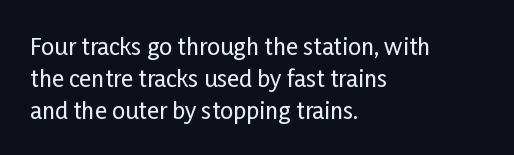
Q: Is the text italic (slanted)? A: No, it is upright.
Q: Is the text underlined? A: No.
Q: How is the paragraph aligned? A: Left-aligned.
Q: Is the spacing between letters normal or unusually wide? A: Normal.
Q: Is the spacing between lines tight, normal or loose? A: Normal.
